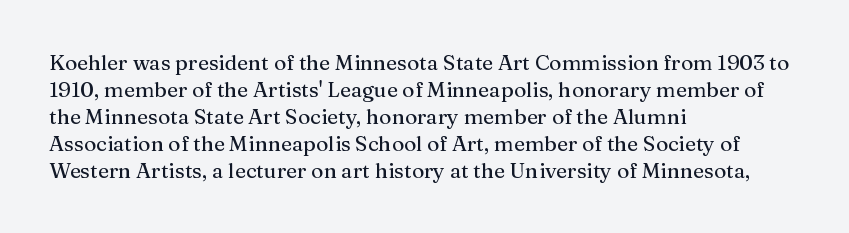
Q: Is the text italic (slanted)? A: No, it is upright.
Q: Is the text underlined? A: No.
Q: How is the paragraph aligned? A: Left-aligned.
Q: Is the spacing between letters normal or unusually wide? A: Normal.
Q: Is the spacing between lines tight, normal or loose? A: Normal.
